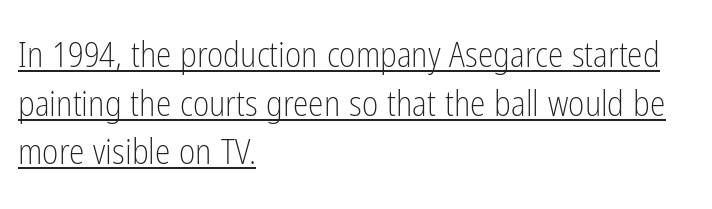
The image shows 35 px light, condensed sans-serif type, upright; set left-aligned, normal line spacing (1.39x), normal letter spacing, underlined; low stroke contrast and a medium x-height.
